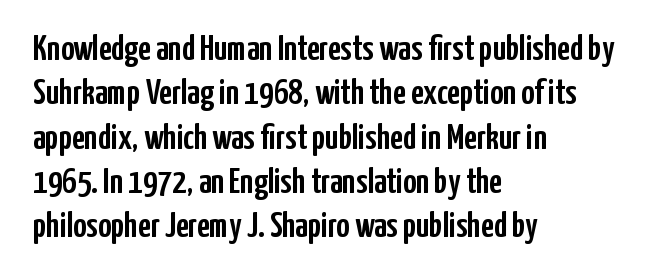
{"serif": "no", "italic": "no", "width": "condensed", "stroke_contrast": "low", "x_height": "medium", "monospaced": "no", "underline": "no", "align": "left", "line_spacing_ratio": 1.23, "letter_spacing": "normal", "letter_spacing_em": 0.0, "glyph_px": 36}
